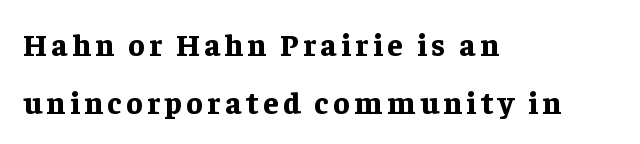
Q: Is the text bold? A: Yes.
Q: Is the text italic (slanted)? A: No, it is upright.
Q: Is the typeface a serif or a sans-serif typeface? A: Serif.
Q: Is the text underlined? A: No.
Q: How is the paragraph aligned? A: Left-aligned.
Q: Width (condensed, normal, or wide)? A: Normal.
Q: Stroke contrast? A: Low.
Q: x-height? A: Medium.
Q: Monospaced? A: No.
